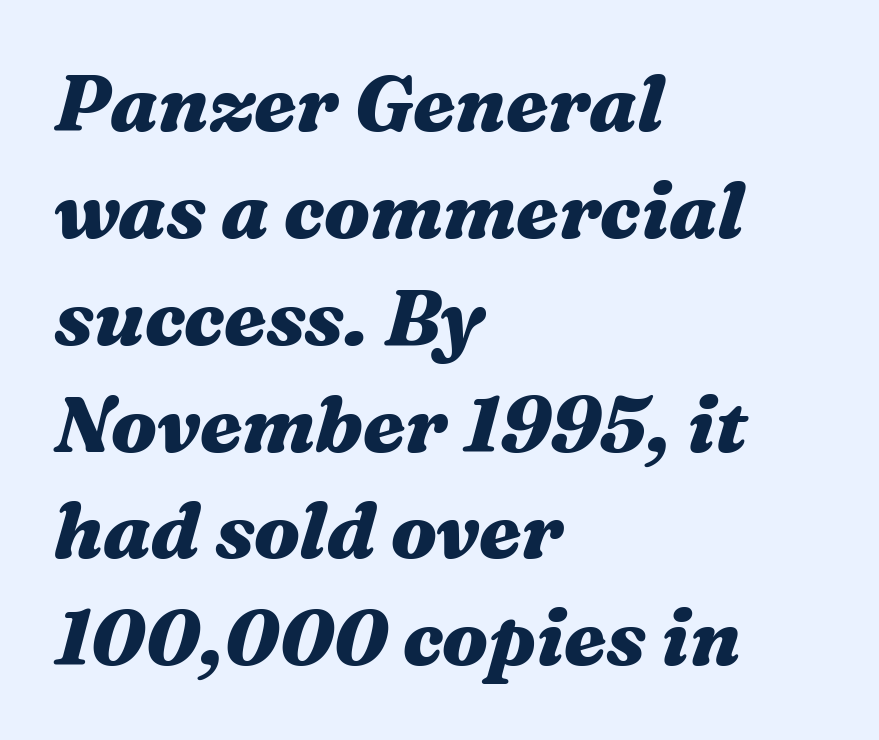
Q: Is the text bold? A: Yes.
Q: Is the text italic (slanted)? A: Yes, it leans right by about 16 degrees.
Q: Is the text underlined? A: No.
Q: How is the paragraph aligned? A: Left-aligned.
Q: Is the spacing between letters normal or unusually wide? A: Normal.
Q: Is the spacing between lines tight, normal or loose? A: Normal.
Q: Width (condensed, normal, or wide)? A: Wide.
Q: Stroke contrast? A: Medium.
Q: x-height? A: Medium.
Q: Monospaced? A: No.
